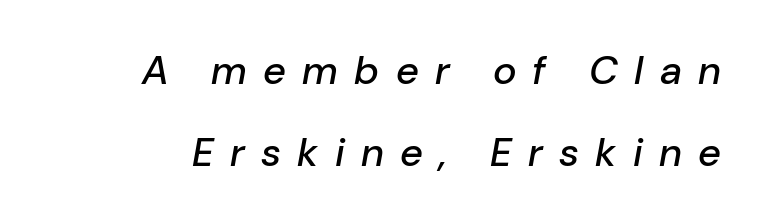
Q: Is the text italic (slanted)? A: Yes, it leans right by about 10 degrees.
Q: Is the text underlined? A: No.
Q: Is the spacing between letters normal or unusually wide? A: Unusually wide.
Q: Is the spacing between lines tight, normal or loose? A: Loose.
Q: Width (condensed, normal, or wide)? A: Normal.
Q: Stroke contrast? A: Low.
Q: x-height? A: Medium.
Q: Monospaced? A: No.
